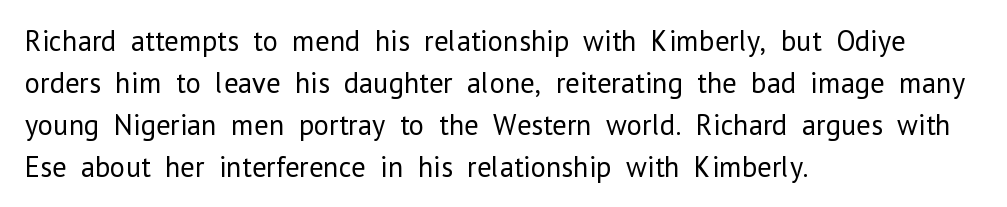
{"serif": "no", "italic": "no", "bold": "no", "weight": "regular", "width": "normal", "stroke_contrast": "low", "x_height": "medium", "monospaced": "no", "underline": "no", "align": "left", "line_spacing": "normal", "line_spacing_ratio": 1.45, "letter_spacing": "normal", "letter_spacing_em": 0.0, "glyph_px": 29}
